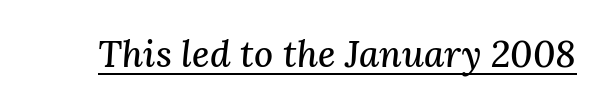
Nobody touched the tracking dial on this one. Like a heading marked for emphasis, these lines bear an underscore. Serifs: yes, visible at the terminals of the letterforms. Italic? Definitely — the glyphs are oblique.
